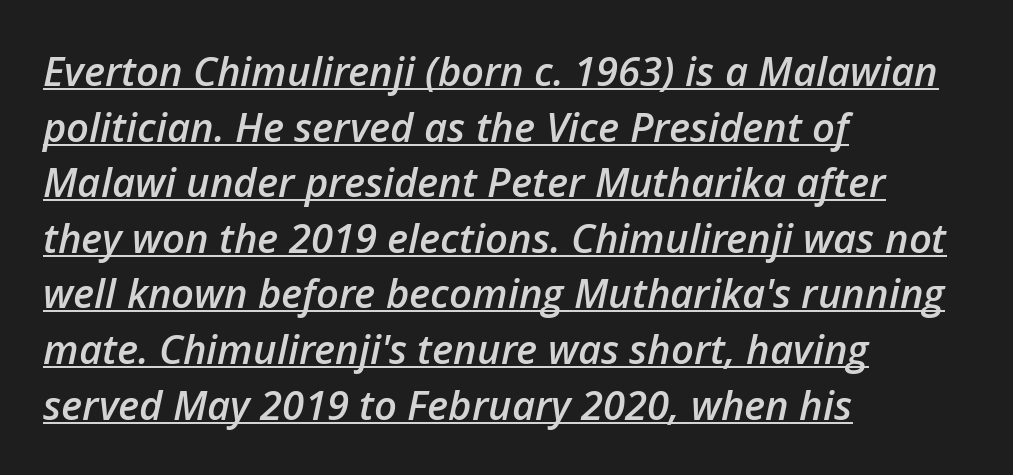
{"italic": "yes", "lean": "right", "slant_degrees": 12, "bold": "semi", "weight": "semibold", "width": "normal", "stroke_contrast": "low", "x_height": "medium", "monospaced": "no", "underline": "yes", "align": "left", "line_spacing": "normal", "line_spacing_ratio": 1.39, "letter_spacing": "normal", "letter_spacing_em": 0.0, "glyph_px": 40}
